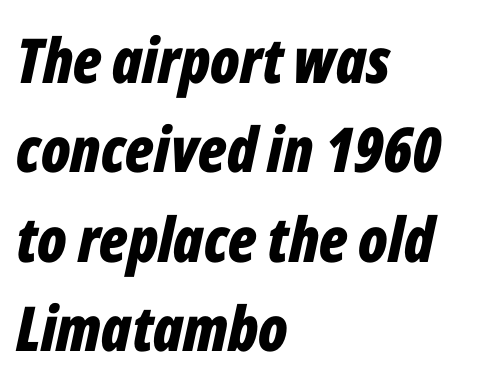
Here the designer chose a conventional face with non-uniform glyph widths. The letterforms sit shoulder to shoulder at normal distance. The rendering applies a slant to the glyphs. Quick note: interline space is typical.
